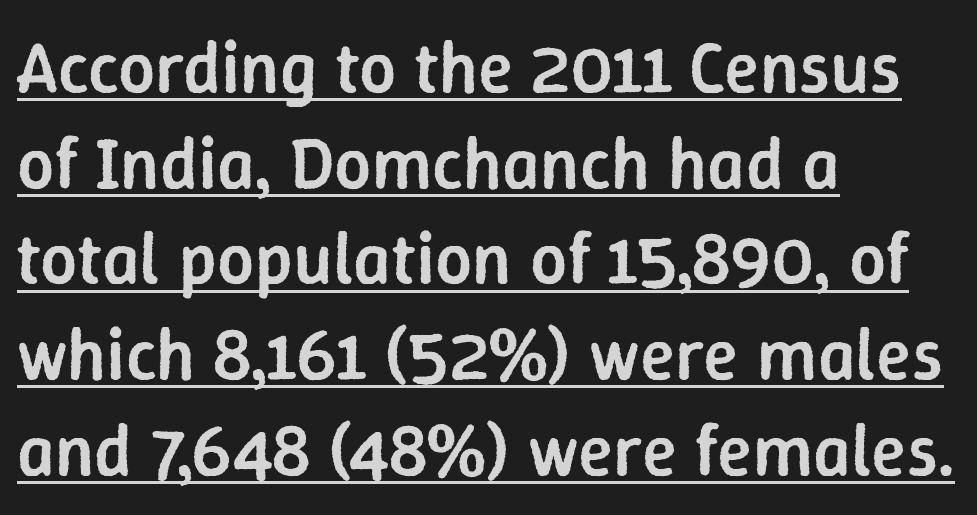
{"serif": "no", "italic": "no", "bold": "semi", "weight": "semibold", "width": "normal", "stroke_contrast": "low", "x_height": "medium", "monospaced": "no", "underline": "yes", "align": "left", "line_spacing": "normal", "line_spacing_ratio": 1.31, "letter_spacing": "normal", "letter_spacing_em": 0.0, "glyph_px": 73}
